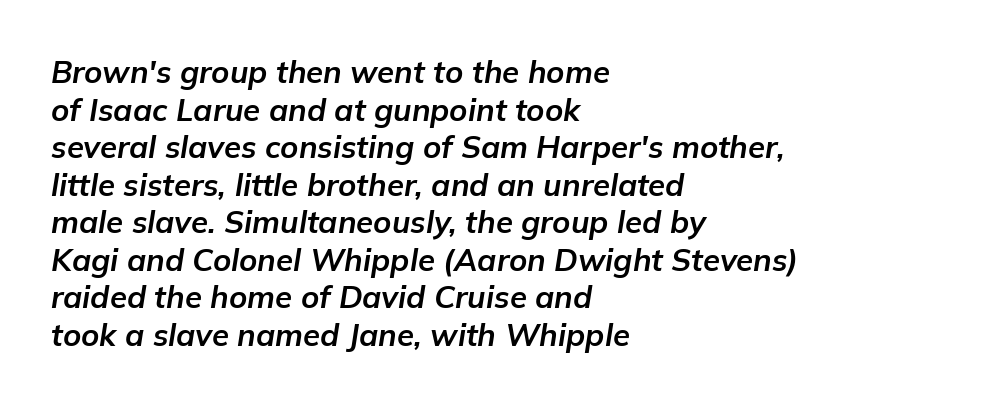
Q: Is the text bold? A: Yes.
Q: Is the text italic (slanted)? A: Yes, it leans right by about 9 degrees.
Q: Is the text underlined? A: No.
Q: How is the paragraph aligned? A: Left-aligned.
Q: Is the spacing between letters normal or unusually wide? A: Normal.
Q: Width (condensed, normal, or wide)? A: Normal.
Q: Stroke contrast? A: Low.
Q: x-height? A: Medium.
Q: Monospaced? A: No.
